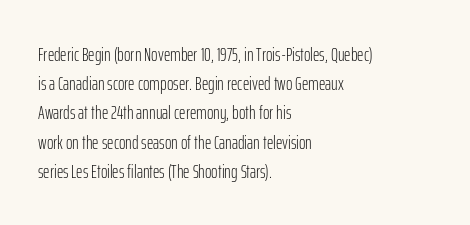
A normal amount of white space separates one row of letters from the next. The foot of each line stays bare and open. The ragged edge is on the right, which tells us the setting is flush left. This sample uses an upright cut, with every glyph sitting square on the baseline. No chunkiness to these letters — they're not bold. Does extra space separate the letters? No, they use regular spacing.
